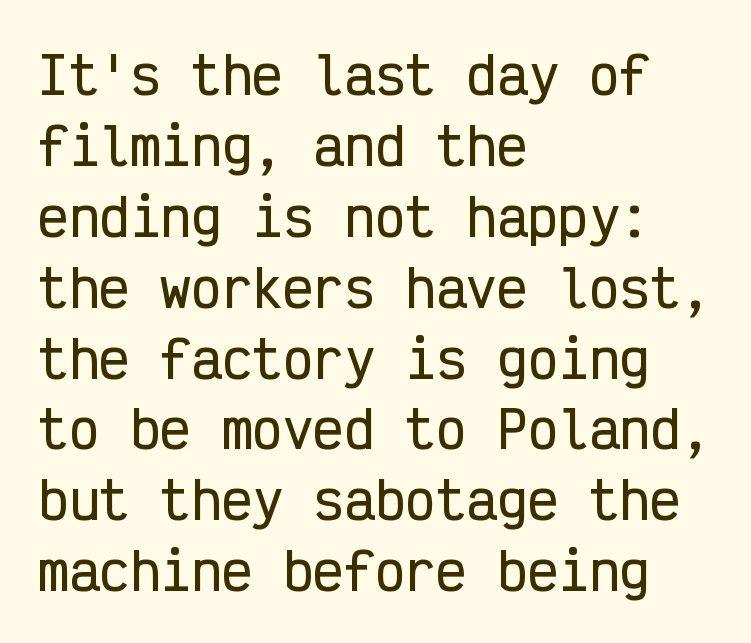
The image shows 51 px condensed sans-serif type, upright, monospaced; set left-aligned, normal line spacing (1.39x), normal letter spacing, not underlined; low stroke contrast and a medium x-height.
